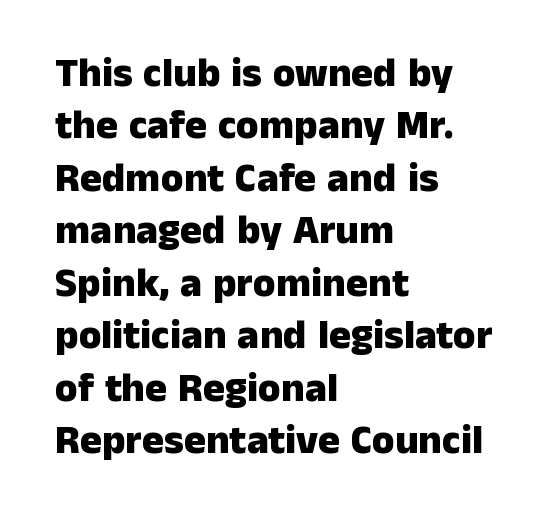
Q: Is the text bold? A: Yes.
Q: Is the text italic (slanted)? A: No, it is upright.
Q: Is the typeface a serif or a sans-serif typeface? A: Sans-serif.
Q: Is the text underlined? A: No.
Q: How is the paragraph aligned? A: Left-aligned.
Q: Is the spacing between letters normal or unusually wide? A: Normal.
Q: Is the spacing between lines tight, normal or loose? A: Normal.
Q: Width (condensed, normal, or wide)? A: Normal.
Q: Stroke contrast? A: Low.
Q: x-height? A: Medium.
Q: Monospaced? A: No.
